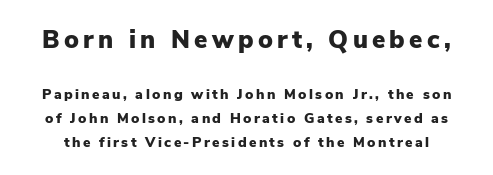
{"italic": "no", "bold": "yes", "underline": "no", "line_spacing": "normal", "line_spacing_ratio": 1.7, "larger_block": "first", "size_ratio": 1.79, "glyph_px": 25}
